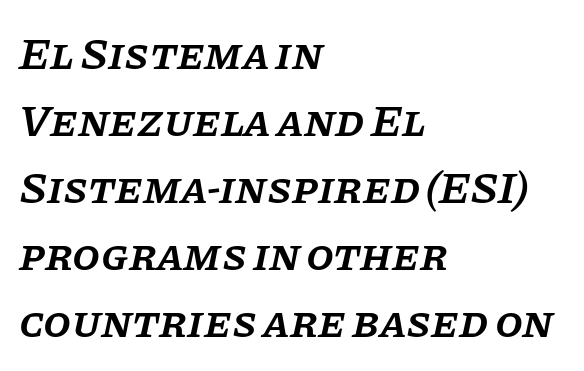
Words float on clear page, feet unadorned. In CSS terms this would be text-align: left. Tracking here is standard; glyphs follow each other at the usual distance. You could not count columns in this text — the font is proportionally spaced.
